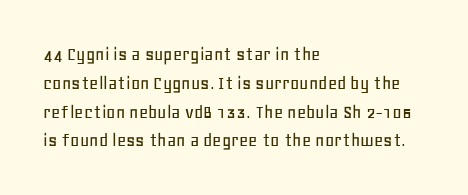
Default kerning and tracking; the words read as compact shapes. The type sits square on the baseline with zero lean. How would I describe the line gaps? Plain and ordinary. The zone under the glyphs is completely vacant. The lines are quadded left.
